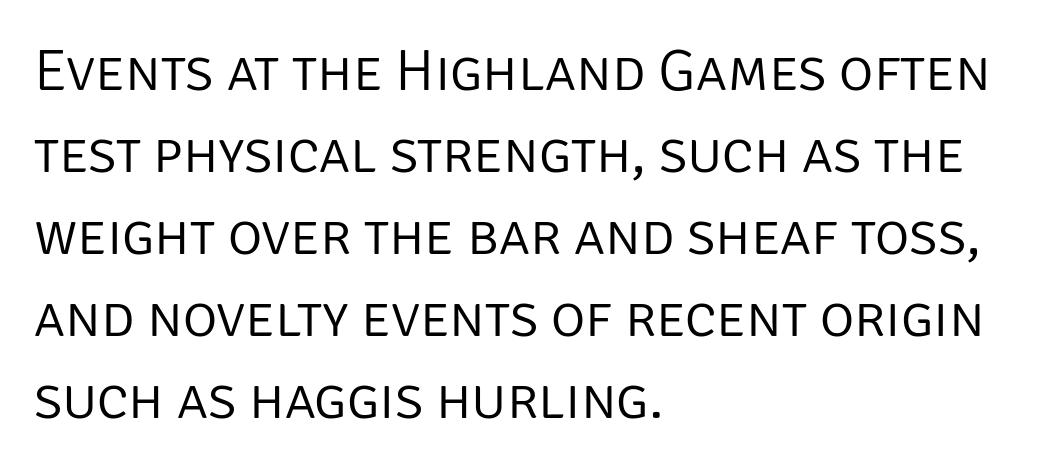
The compositor pushed each line to the left boundary. Italic: no, the glyphs are upright roman. In terms of leading, this rendering sits right in the middle. Think of a printed novel: that variable character pitch is what you see here. Check under the words: just untouched page.
